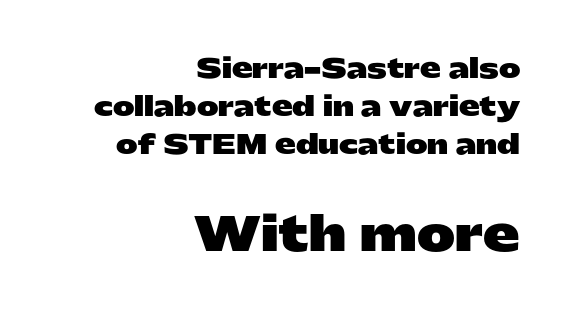
{"serif": "no", "italic": "no", "bold": "yes", "weight": "heavy", "width": "wide", "stroke_contrast": "low", "x_height": "medium", "monospaced": "no", "underline": "no", "align": "right", "line_spacing": "normal", "line_spacing_ratio": 1.46, "letter_spacing": "normal", "letter_spacing_em": 0.0, "larger_block": "second", "size_ratio": 1.77, "glyph_px": 46}
